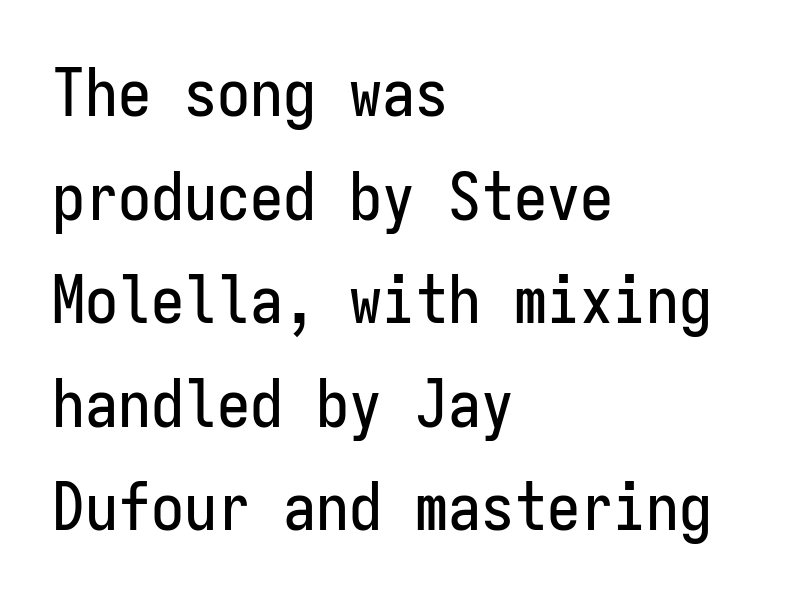
{"serif": "no", "italic": "no", "width": "condensed", "stroke_contrast": "low", "x_height": "medium", "monospaced": "yes", "underline": "no", "align": "left", "line_spacing": "normal", "line_spacing_ratio": 1.57, "letter_spacing": "normal", "letter_spacing_em": 0.0, "glyph_px": 66}
